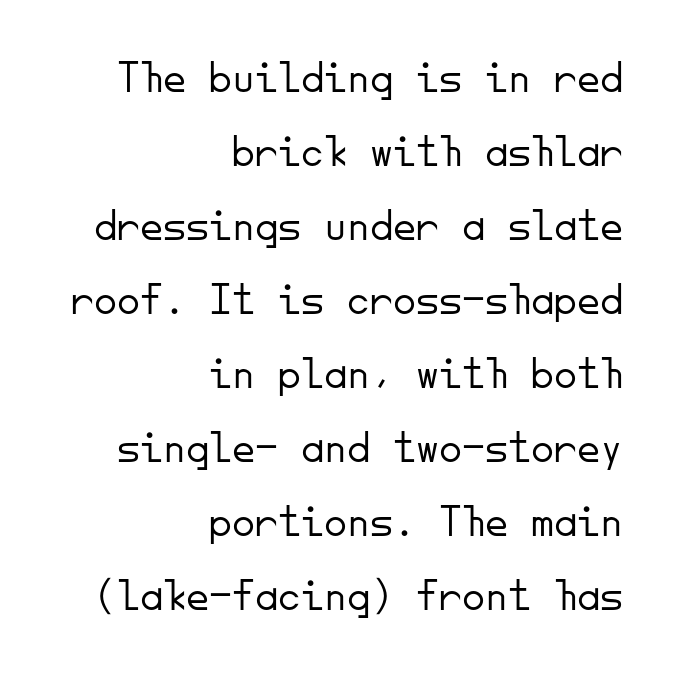
{"serif": "no", "italic": "no", "bold": "no", "weight": "light", "width": "normal", "stroke_contrast": "low", "x_height": "small", "monospaced": "yes", "underline": "no", "align": "right", "line_spacing": "normal", "line_spacing_ratio": 1.61, "letter_spacing": "normal", "letter_spacing_em": 0.0, "glyph_px": 46}
